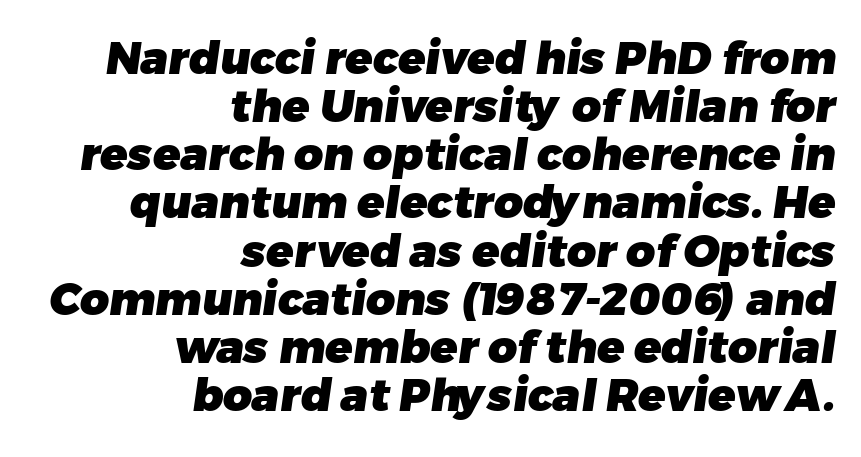
Q: Is the text bold? A: Yes.
Q: Is the typeface a serif or a sans-serif typeface? A: Sans-serif.
Q: Is the text underlined? A: No.
Q: How is the paragraph aligned? A: Right-aligned.
Q: Is the spacing between letters normal or unusually wide? A: Normal.
Q: Is the spacing between lines tight, normal or loose? A: Tight.
Q: Width (condensed, normal, or wide)? A: Normal.
Q: Stroke contrast? A: Low.
Q: x-height? A: Medium.
Q: Monospaced? A: No.
